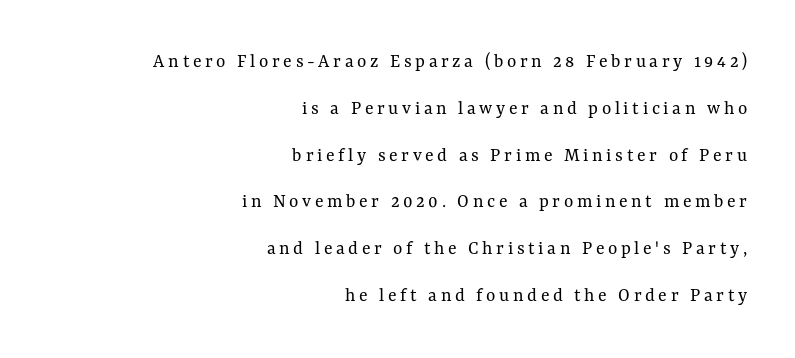
{"italic": "no", "bold": "no", "underline": "no", "align": "right", "line_spacing": "loose", "line_spacing_ratio": 2.34, "glyph_px": 20}
